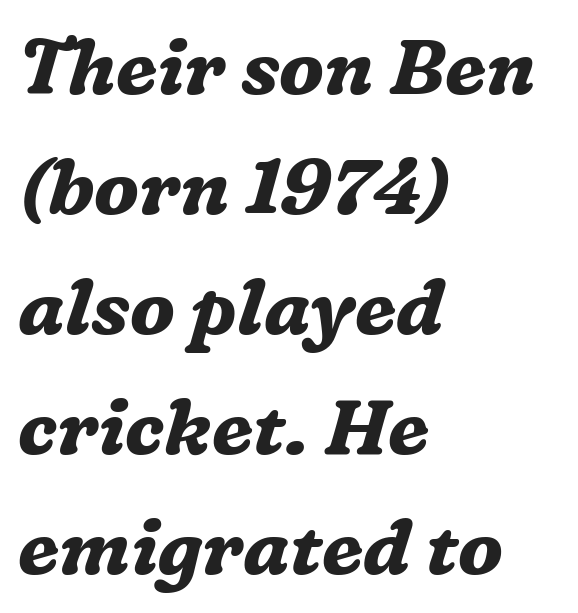
{"serif": "yes", "italic": "yes", "lean": "right", "slant_degrees": 16, "bold": "yes", "weight": "bold", "width": "normal", "stroke_contrast": "medium", "x_height": "medium", "monospaced": "no", "underline": "no", "align": "left", "line_spacing": "normal", "line_spacing_ratio": 1.56, "letter_spacing": "normal", "letter_spacing_em": 0.0, "glyph_px": 77}
